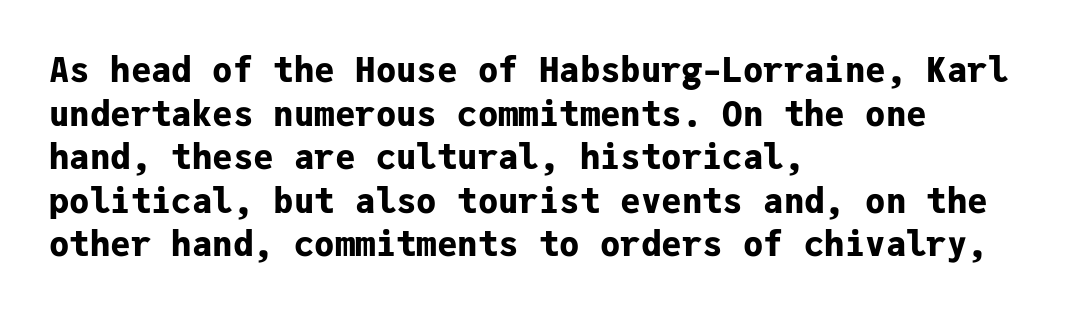
The image shows 34 px bold sans-serif type, upright, monospaced; set left-aligned, normal line spacing (1.28x), normal letter spacing, not underlined; low stroke contrast and a medium x-height.
